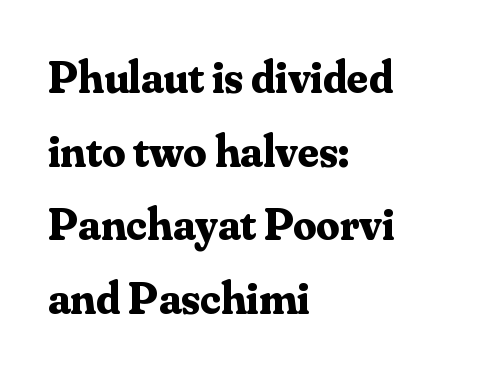
The image shows 46 px bold serif type, upright; set left-aligned, normal line spacing (1.6x), normal letter spacing, not underlined; medium stroke contrast and a small x-height.
